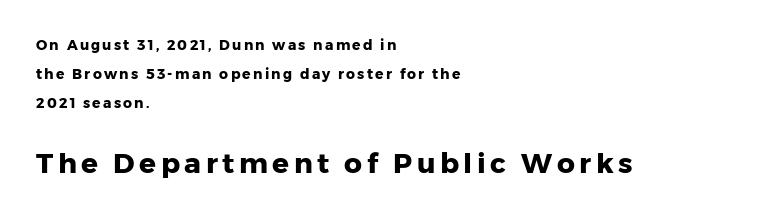
The image shows 28 px heavy sans-serif type, upright; set left-aligned, loose line spacing (2.06x), not underlined; the second (bottom) block is 2.0x larger; low stroke contrast and a medium x-height.
